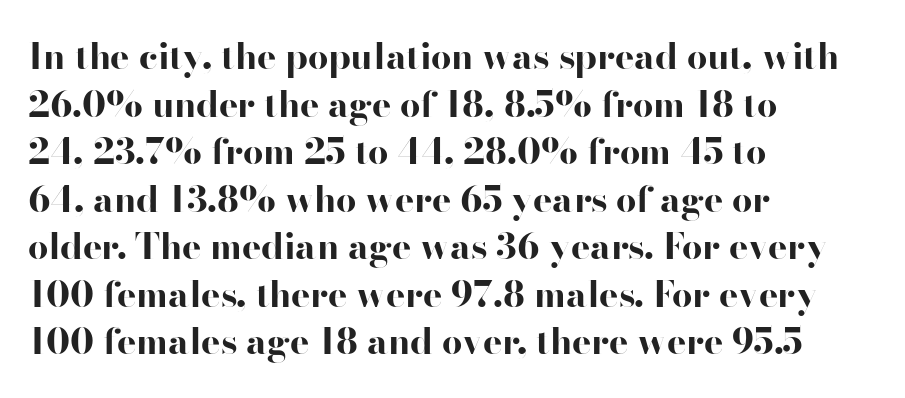
{"serif": "no", "italic": "no", "bold": "yes", "weight": "bold", "width": "wide", "stroke_contrast": "high", "x_height": "small", "monospaced": "no", "underline": "no", "align": "left", "line_spacing": "normal", "line_spacing_ratio": 1.32, "letter_spacing": "normal", "letter_spacing_em": 0.0, "glyph_px": 36}
